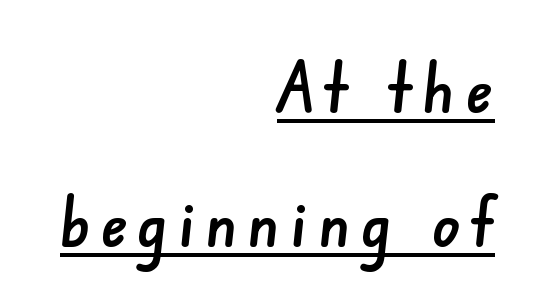
Q: Is the typeface a serif or a sans-serif typeface? A: Sans-serif.
Q: Is the text underlined? A: Yes.
Q: How is the paragraph aligned? A: Right-aligned.
Q: Is the spacing between lines tight, normal or loose? A: Loose.
Q: Width (condensed, normal, or wide)? A: Normal.
Q: Stroke contrast? A: Low.
Q: x-height? A: Small.
Q: Monospaced? A: No.
